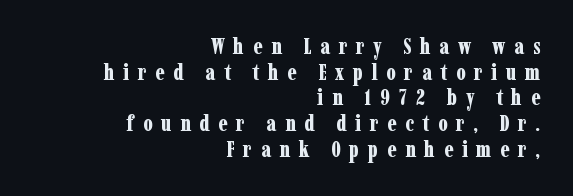
The image shows 22 px bold type, upright; set right-aligned, line spacing 1.17x, unusually wide letter spacing (+0.39 em), not underlined.
